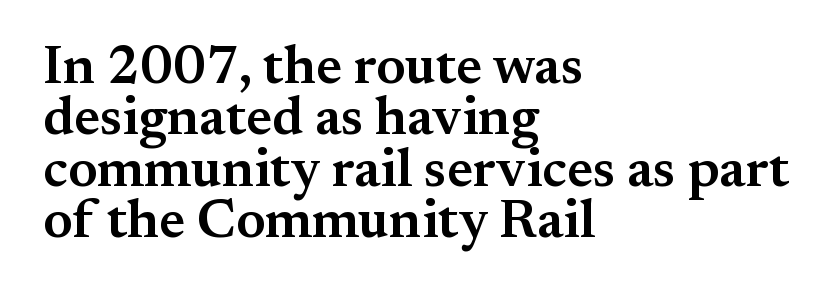
The image shows 54 px semibold serif type, upright; set left-aligned, tight line spacing (0.95x), normal letter spacing, not underlined; medium stroke contrast and a small x-height.
